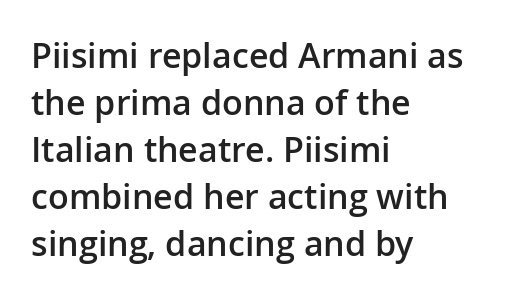
Q: Is the text bold? A: Semi-bold.
Q: Is the text italic (slanted)? A: No, it is upright.
Q: Is the typeface a serif or a sans-serif typeface? A: Sans-serif.
Q: Is the text underlined? A: No.
Q: How is the paragraph aligned? A: Left-aligned.
Q: Is the spacing between letters normal or unusually wide? A: Normal.
Q: Is the spacing between lines tight, normal or loose? A: Normal.
Q: Width (condensed, normal, or wide)? A: Normal.
Q: Stroke contrast? A: Low.
Q: x-height? A: Medium.
Q: Monospaced? A: No.
